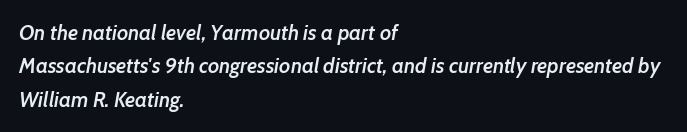
{"italic": "yes", "lean": "right", "slant_degrees": 7, "bold": "semi", "underline": "no", "align": "left", "line_spacing": "normal", "line_spacing_ratio": 1.59, "letter_spacing": "normal", "letter_spacing_em": 0.0, "glyph_px": 21}
